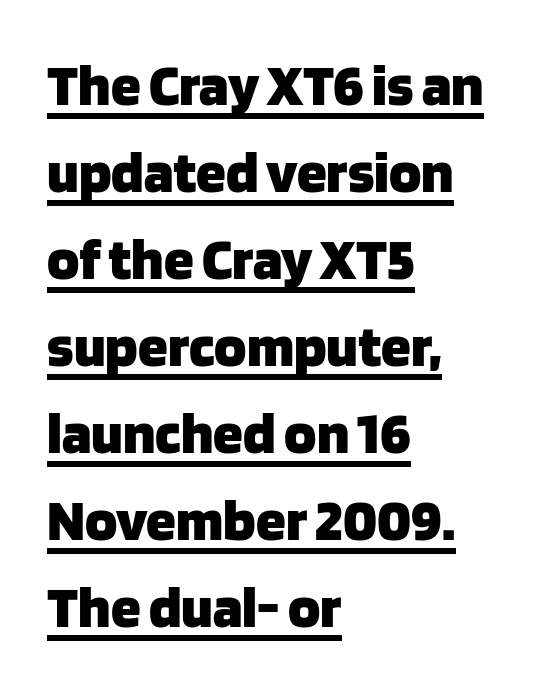
Each line of the rendering has a horizontal stroke beneath the glyphs. Looks like regular typesetting: each glyph gets only the width it needs. Grotesque or geometric, the face here clearly has no serifs. In terms of leading, this rendering sits right in the middle. Typesetter's note: full bold, strokes at maximum text heaviness.
